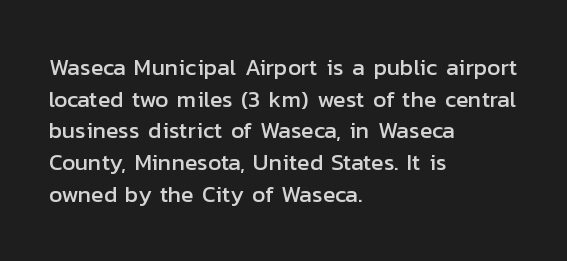
Q: Is the text italic (slanted)? A: No, it is upright.
Q: Is the text underlined? A: No.
Q: How is the paragraph aligned? A: Left-aligned.
Q: Is the spacing between letters normal or unusually wide? A: Normal.
Q: Is the spacing between lines tight, normal or loose? A: Normal.
